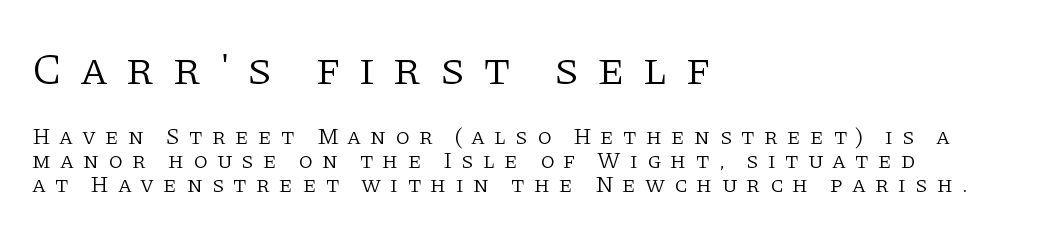
{"serif": "yes", "italic": "no", "bold": "no", "weight": "light", "width": "normal", "stroke_contrast": "low", "x_height": "large", "monospaced": "no", "underline": "no", "align": "left", "line_spacing": "tight", "line_spacing_ratio": 1.06, "letter_spacing": "wide", "letter_spacing_em": 0.39, "larger_block": "first", "size_ratio": 2.0, "glyph_px": 46}
